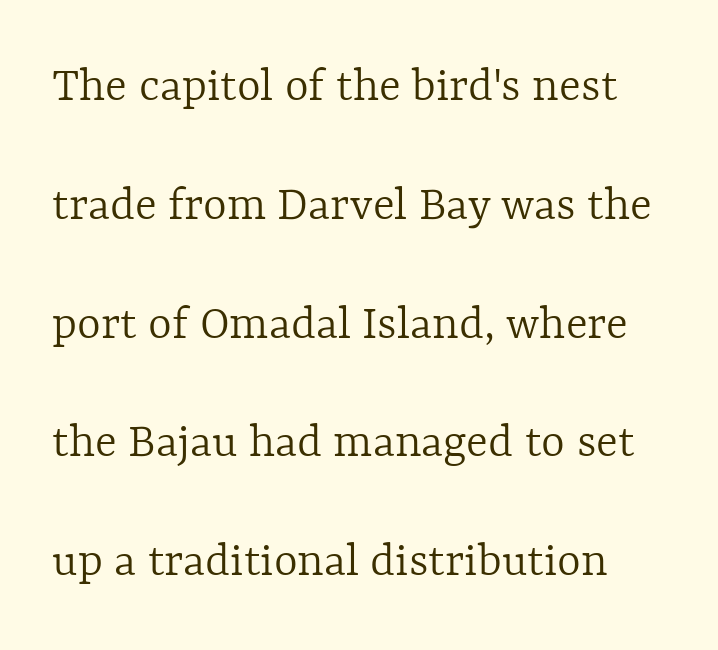
How would I describe the line gaps? Wide and relaxed. Italic: no, the glyphs are upright roman. Decoration check: the copy has no underline. Words appear dense and cohesive because spacing is normal. A typesetter would call this proportional, since set widths differ per character. Compared with a typical body face, this is equally light or lighter still.
